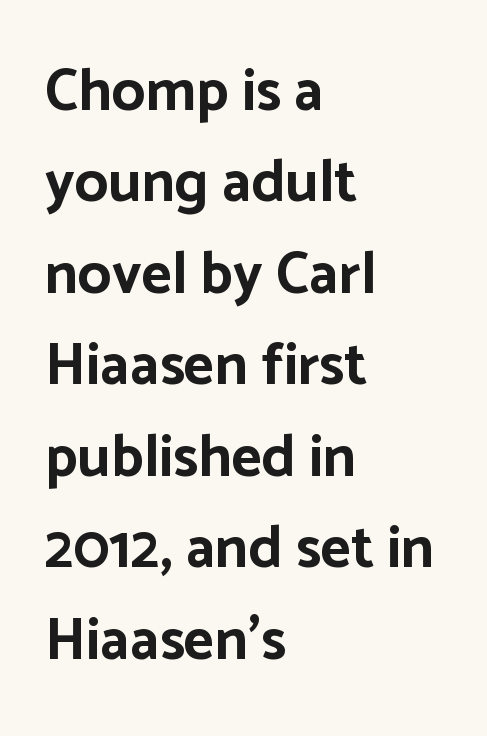
The image shows 59 px bold sans-serif type, upright; set left-aligned, normal line spacing (1.55x), normal letter spacing, not underlined; low stroke contrast and a medium x-height.
